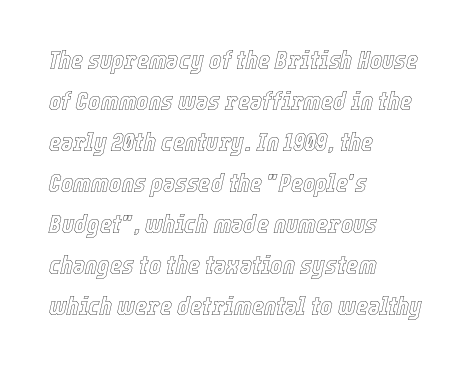
Short and long lines alike share a common starting point at left. These lines keep a tight, regular rhythm from letter to letter. Yep, that's italic — everything's leaning. Whoever set this chose a conventional vertical rhythm.
